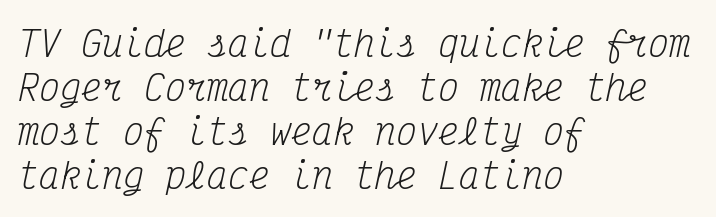
Q: Is the text bold? A: No.
Q: Is the text italic (slanted)? A: Yes, it leans right by about 12 degrees.
Q: Is the typeface a serif or a sans-serif typeface? A: Serif.
Q: Is the text underlined? A: No.
Q: How is the paragraph aligned? A: Left-aligned.
Q: Is the spacing between letters normal or unusually wide? A: Normal.
Q: Is the spacing between lines tight, normal or loose? A: Normal.
Q: Width (condensed, normal, or wide)? A: Condensed.
Q: Stroke contrast? A: Medium.
Q: x-height? A: Medium.
Q: Monospaced? A: Yes.
